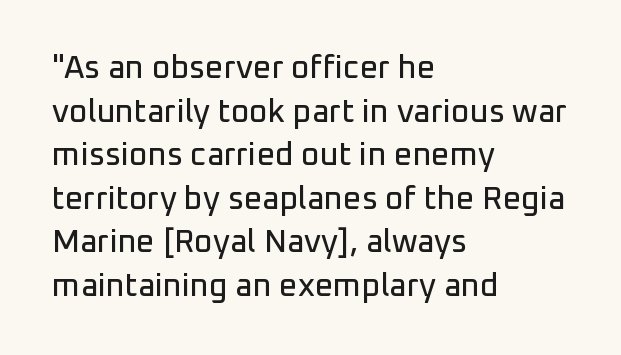
The image shows 32 px sans-serif type, upright; set left-aligned, normal line spacing (1.36x), normal letter spacing, not underlined; low stroke contrast and a medium x-height.
